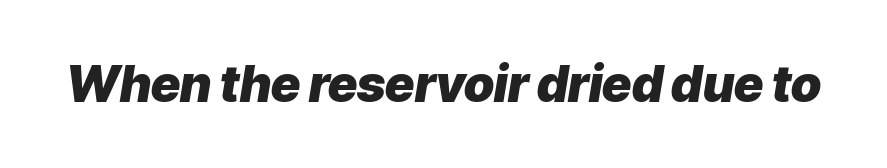
{"italic": "yes", "lean": "right", "slant_degrees": 9, "bold": "yes", "weight": "heavy", "width": "normal", "stroke_contrast": "low", "x_height": "medium", "monospaced": "no", "underline": "no", "letter_spacing": "normal", "letter_spacing_em": 0.0, "glyph_px": 50}
